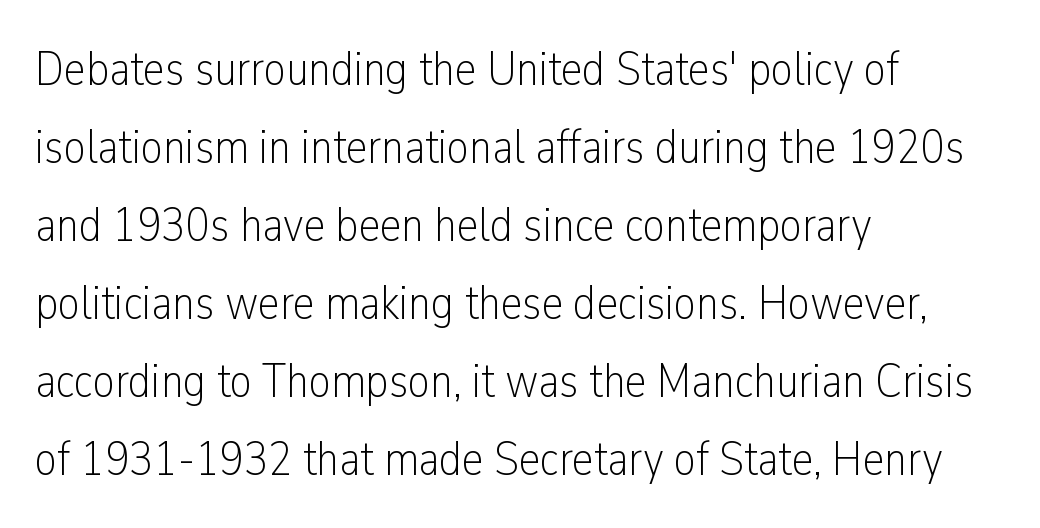
The image shows 49 px light, condensed sans-serif type, upright; set left-aligned, normal line spacing (1.59x), normal letter spacing, not underlined; low stroke contrast and a medium x-height.
